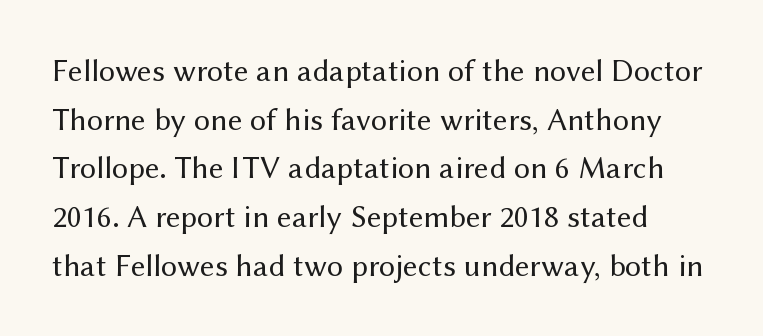
The image shows 32 px regular-weight sans-serif type, upright; set normal line spacing (1.52x), normal letter spacing, not underlined; medium stroke contrast and a medium x-height.
